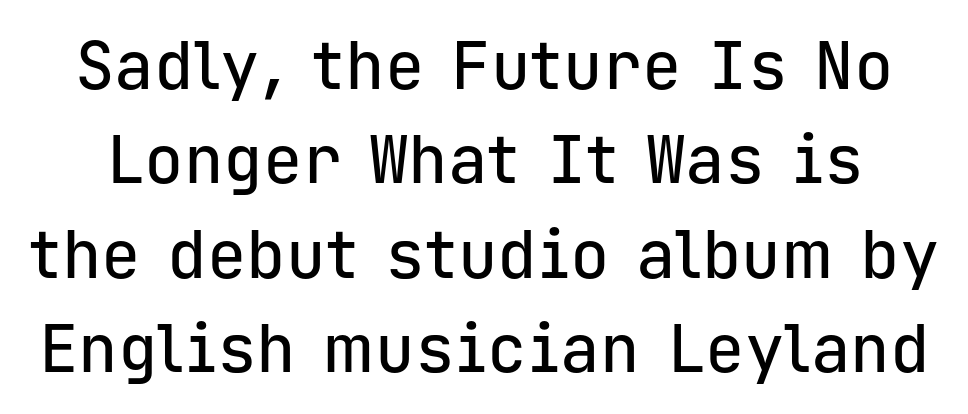
The image shows 66 px sans-serif type, upright, monospaced; set normal line spacing (1.43x), normal letter spacing, not underlined; low stroke contrast and a medium x-height.
